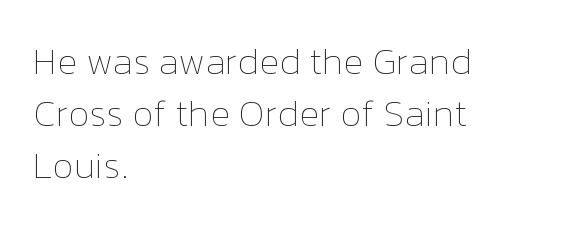
When letters stand straight like this, we call the style roman or upright. Each line starts at the same left margin while the right side varies. No extra ink here — the face is not bold. Rule under the text: the space is simply empty.
